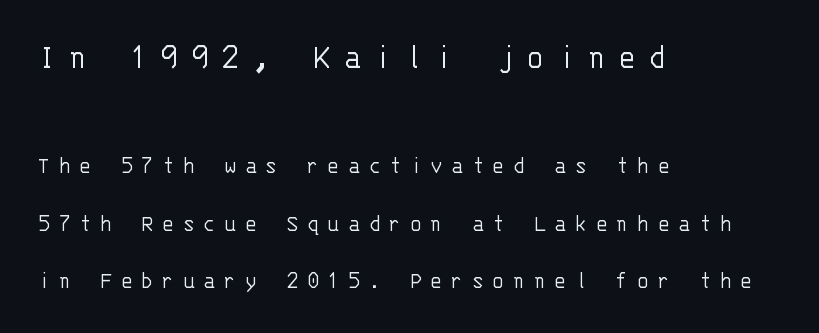
The image shows 37 px light sans-serif type, upright, monospaced; set left-aligned, loose line spacing (2.29x), unusually wide letter spacing (+0.34 em), not underlined; the first (top) block is 1.48x larger; low stroke contrast and a large x-height.
